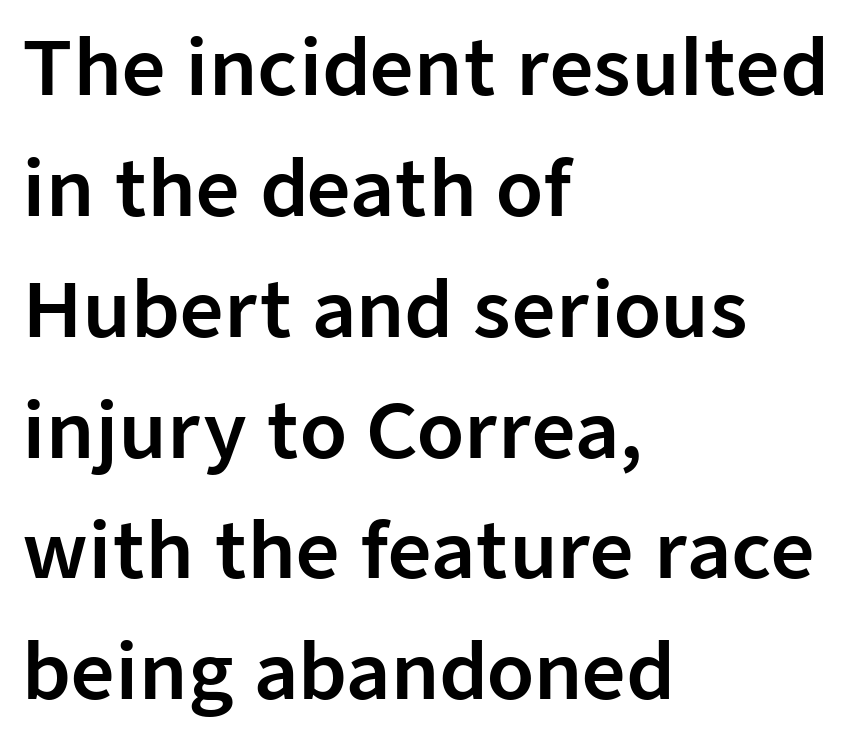
{"serif": "no", "italic": "no", "width": "normal", "stroke_contrast": "low", "x_height": "medium", "monospaced": "no", "underline": "no", "align": "left", "line_spacing": "normal", "line_spacing_ratio": 1.59, "letter_spacing": "normal", "letter_spacing_em": 0.0, "glyph_px": 76}
